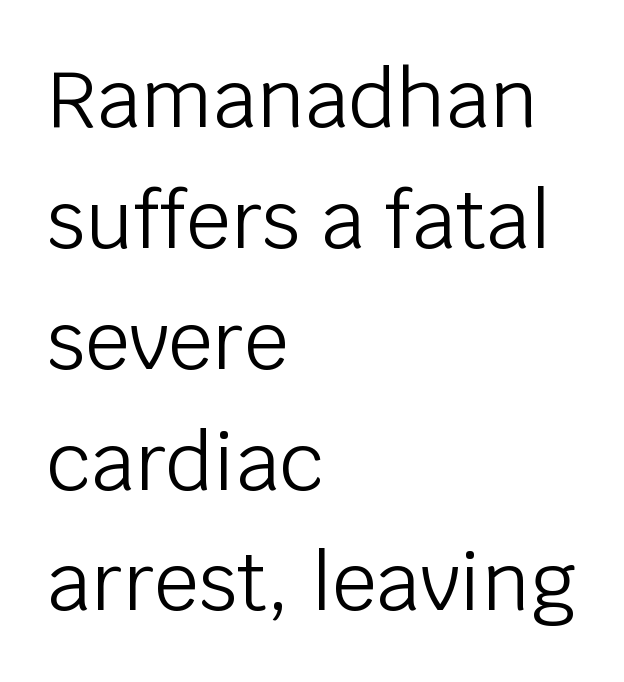
{"serif": "no", "italic": "no", "bold": "no", "weight": "light", "width": "normal", "stroke_contrast": "low", "x_height": "large", "monospaced": "no", "underline": "no", "align": "left", "line_spacing": "normal", "line_spacing_ratio": 1.53, "letter_spacing": "normal", "letter_spacing_em": 0.0, "glyph_px": 79}
